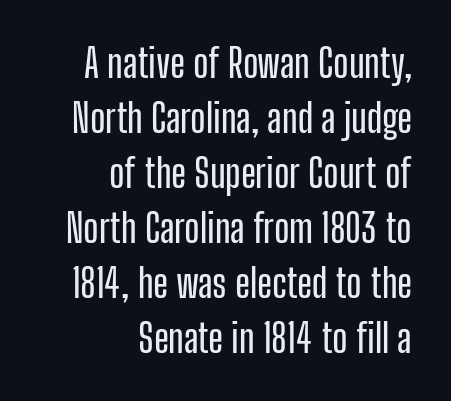
This sample has the flowing, uneven cadence of proportional lettering. Each letter's strokes conclude bluntly, with no projecting serifs. A clean baseline with only descenders dipping below it. Horizontally, the lines are justified to the trailing edge only. Whoever set this chose a conventional vertical rhythm. Students, note that the glyphs here touch the page at normal intervals.
